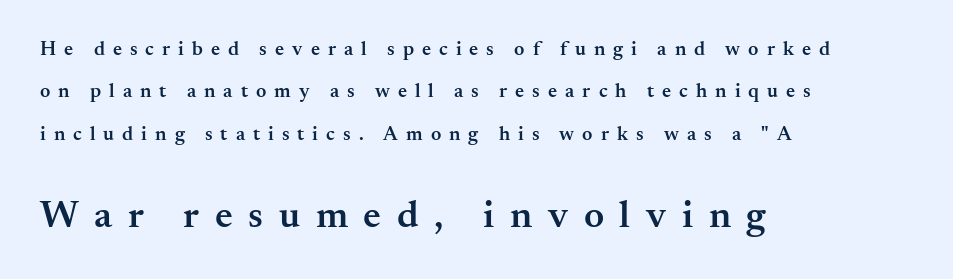
The second block has been scaled up relative to the first. Left-aligned paragraph, ragged on the right. The letters advance in unequal steps, a hallmark of proportional type. Each glyph is drawn with semibold strokes, heavier than normal yet not fully bold. Students, observe: this is what heavily led, spacious text looks like. Typographically, this falls in the serif category.
